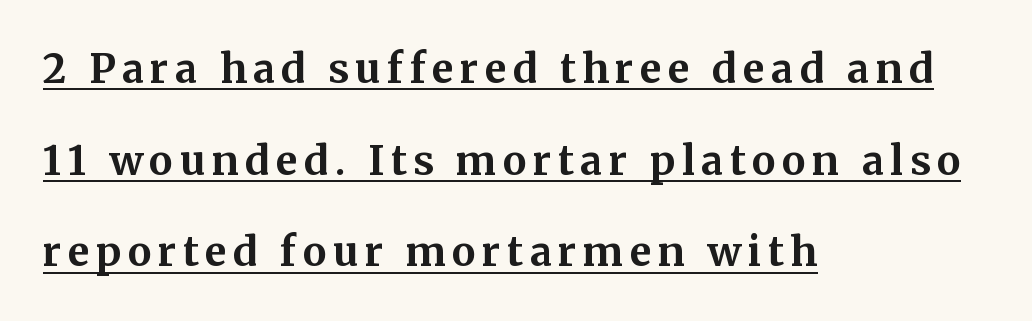
As a designer I'd log this as weight 700, bold. Do the characters align in a grid? No, the font is proportional. These lines stand farther apart than default settings would place them. Stroke terminals: seriffed.
